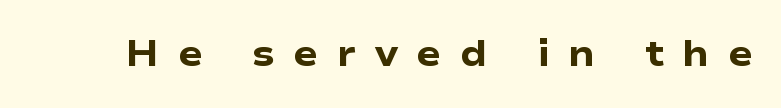
Students, note that the glyphs here are deliberately spaced far apart. Posture: straight, roman, zero tilt. Plain, unruled lines of type. Is this a sans? Yes — the strokes have no serifs. These lines are rendered in a variable-pitch font.
